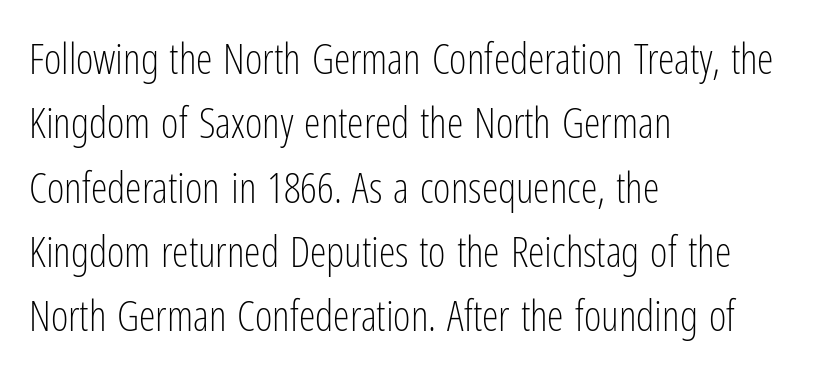
{"serif": "no", "italic": "no", "bold": "no", "weight": "light", "width": "condensed", "stroke_contrast": "low", "x_height": "medium", "monospaced": "no", "underline": "no", "align": "left", "line_spacing": "normal", "line_spacing_ratio": 1.53, "letter_spacing": "normal", "letter_spacing_em": 0.0, "glyph_px": 42}
